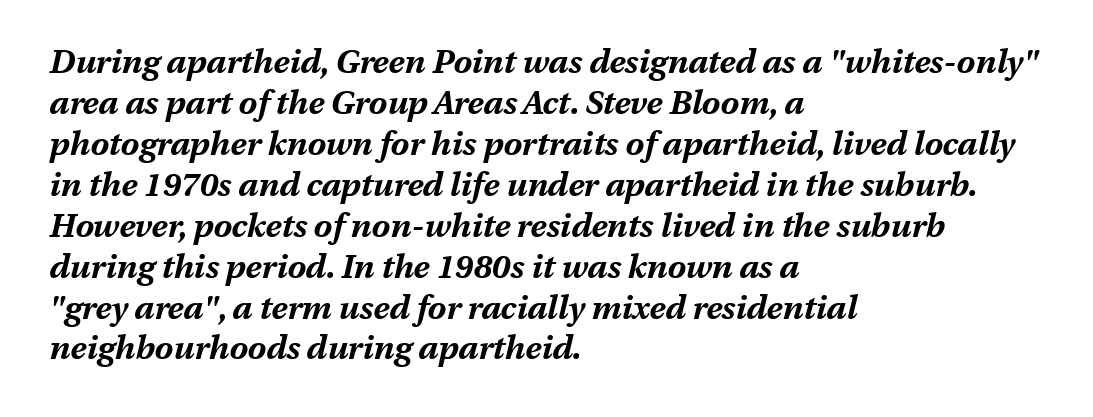
The image shows 33 px bold type, italic (leaning right); set left-aligned, line spacing 1.24x, normal letter spacing, not underlined; medium stroke contrast and a medium x-height.
